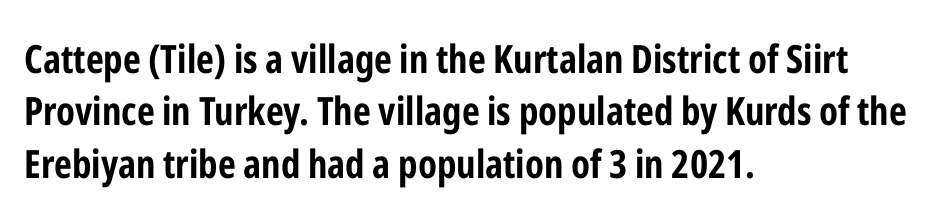
The image shows 39 px bold, condensed sans-serif type, upright; set left-aligned, normal line spacing (1.34x), normal letter spacing, not underlined; low stroke contrast and a medium x-height.
